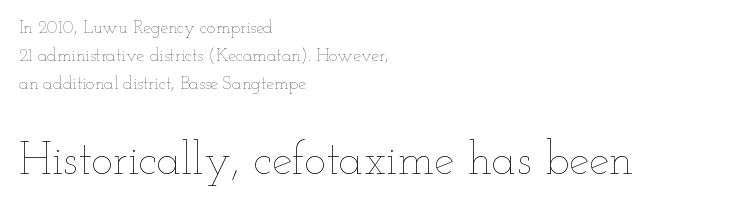
{"italic": "no", "bold": "no", "weight": "thin", "width": "wide", "stroke_contrast": "low", "x_height": "small", "monospaced": "no", "underline": "no", "align": "left", "line_spacing": "normal", "line_spacing_ratio": 1.55, "letter_spacing": "normal", "letter_spacing_em": 0.0, "larger_block": "second", "size_ratio": 2.56, "glyph_px": 46}
